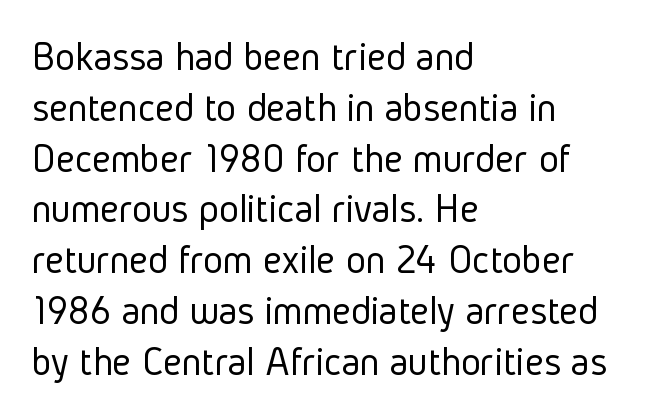
The image shows 42 px light, condensed sans-serif type, upright; set left-aligned, line spacing 1.21x, normal letter spacing, not underlined; low stroke contrast and a medium x-height.
